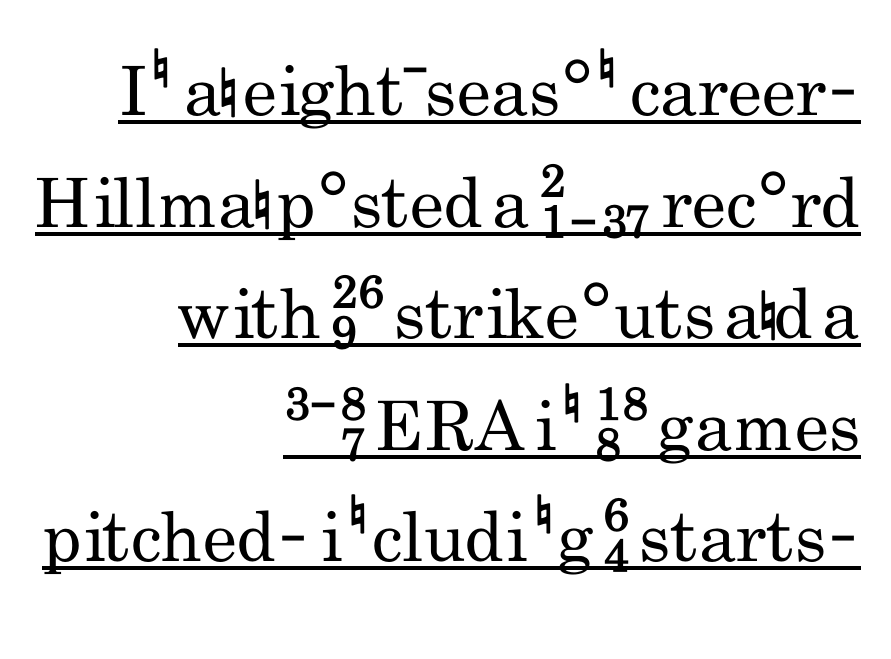
The image shows 68 px regular-weight, condensed sans-serif type, upright; set right-aligned, normal line spacing (1.64x), normal letter spacing, underlined; low stroke contrast and a small x-height.
